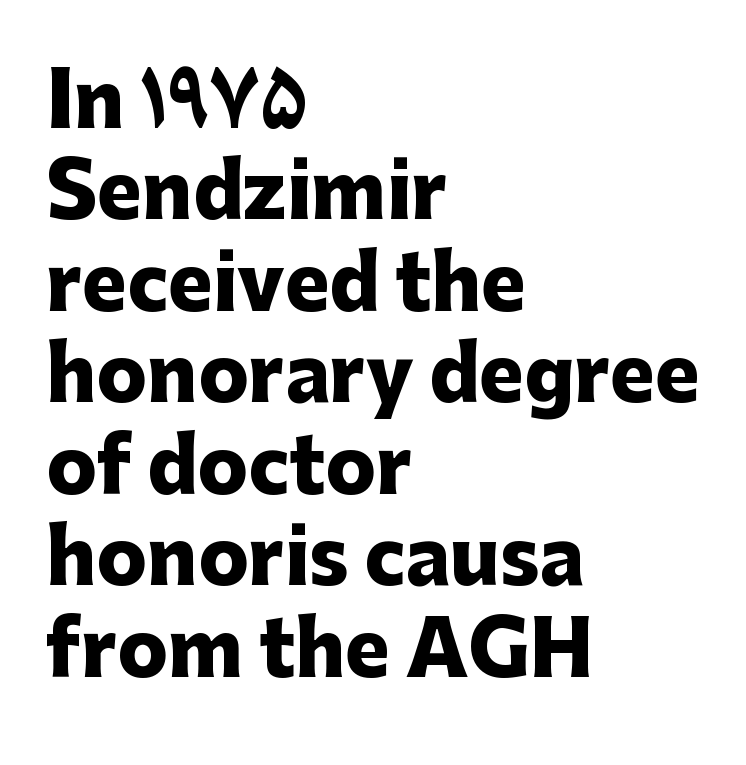
{"serif": "no", "italic": "no", "bold": "yes", "weight": "heavy", "width": "normal", "stroke_contrast": "low", "x_height": "medium", "monospaced": "no", "underline": "no", "align": "left", "line_spacing_ratio": 1.22, "letter_spacing": "normal", "letter_spacing_em": 0.0, "glyph_px": 75}
